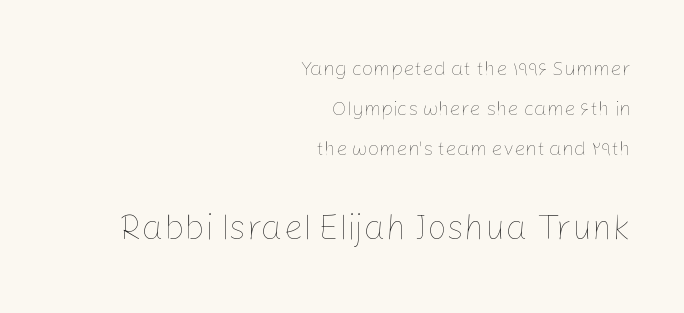
When letters stand straight like this, we call the style roman or upright. Horizontally, the lines are justified to the trailing edge only. The face used here is proportionally spaced, like ordinary book or web type. Does the leading feel generous? Absolutely, it's lavish. Check the space under the baseline: it is left empty.
